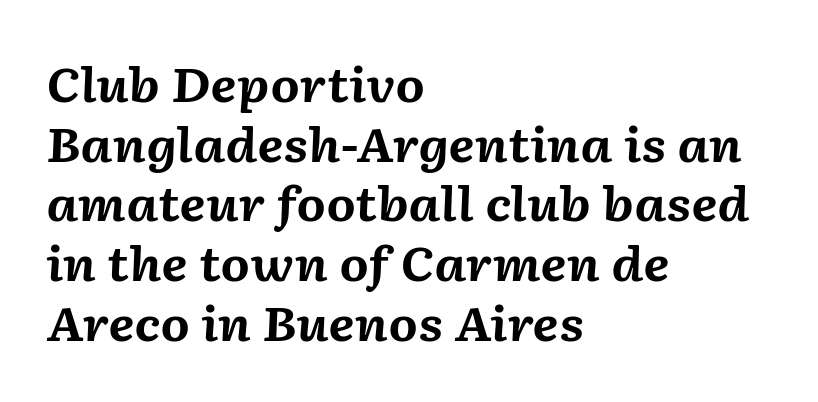
The image shows 47 px bold type, italic (leaning right); set left-aligned, normal line spacing (1.27x), normal letter spacing, not underlined; medium stroke contrast and a medium x-height.
